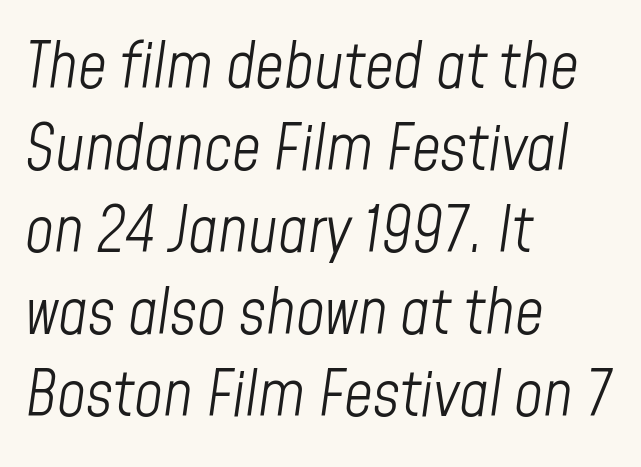
The image shows 63 px light, condensed type, italic (leaning right); set left-aligned, normal line spacing (1.3x), normal letter spacing, not underlined; low stroke contrast and a medium x-height.
